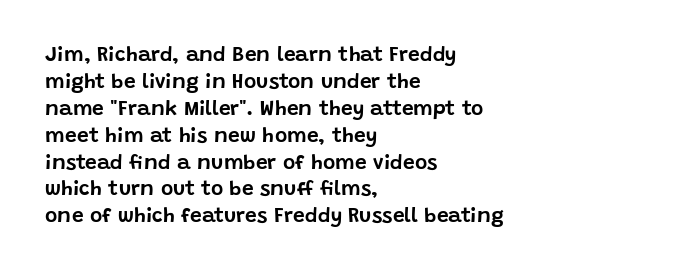
{"italic": "no", "underline": "no", "align": "left", "line_spacing": "normal", "line_spacing_ratio": 1.28, "letter_spacing": "normal", "letter_spacing_em": 0.0, "glyph_px": 21}
